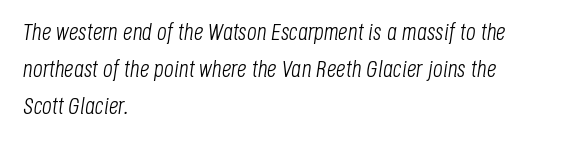
The image shows 24 px text type, italic (leaning right); set left-aligned, normal line spacing (1.55x), normal letter spacing, not underlined.
